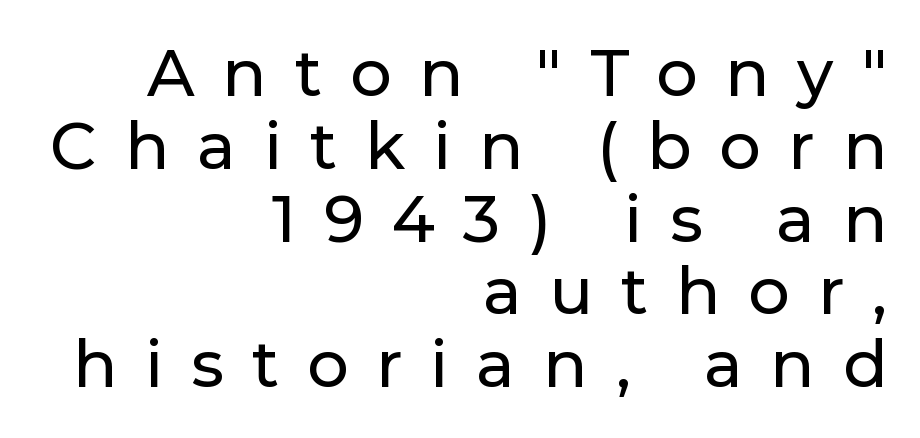
The image shows 65 px sans-serif type, upright; set right-aligned, tight line spacing (1.12x), unusually wide letter spacing (+0.43 em), not underlined; low stroke contrast and a medium x-height.
